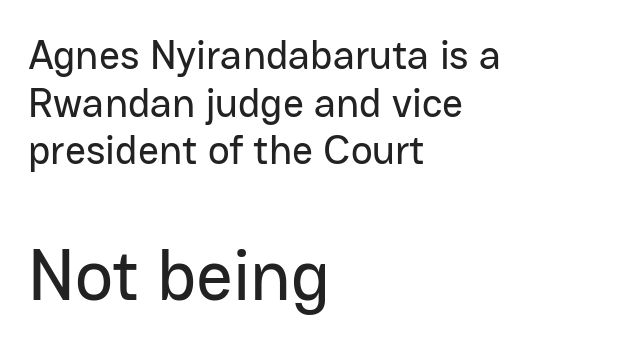
Honestly, there is no underline to notice here at all. Tall strokes in this sample are plumb rather than angled. You can tell from the bare stems that sans-serif type was used. The letters in the lower block stand taller than those in the block above. This rendering leaves character spacing at its baseline value. Does the copy run flush right? No — it runs flush left.
